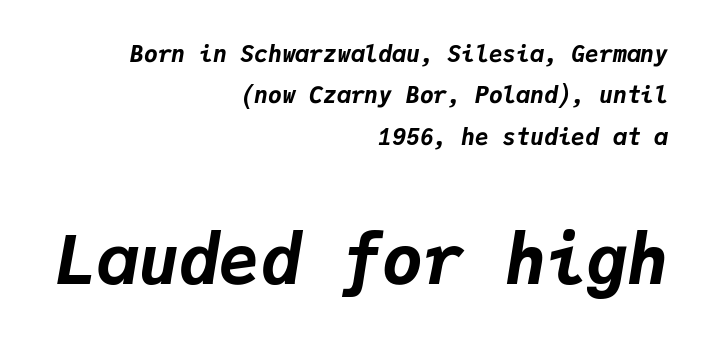
The image shows 68 px bold type, italic (leaning right), monospaced; set right-aligned, line spacing 1.8x, normal letter spacing, not underlined; the second (bottom) block is 2.96x larger; low stroke contrast and a medium x-height.
